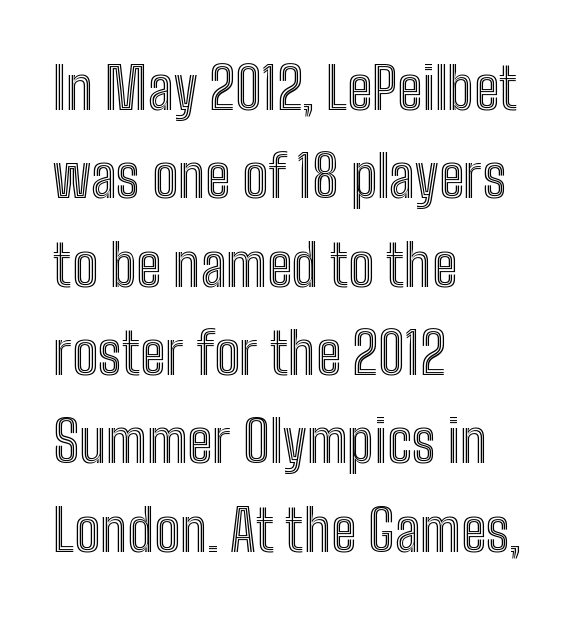
{"italic": "no", "width": "condensed", "x_height": "medium", "monospaced": "no", "underline": "no", "align": "left", "line_spacing": "normal", "line_spacing_ratio": 1.55, "letter_spacing": "normal", "letter_spacing_em": 0.0, "glyph_px": 57}
